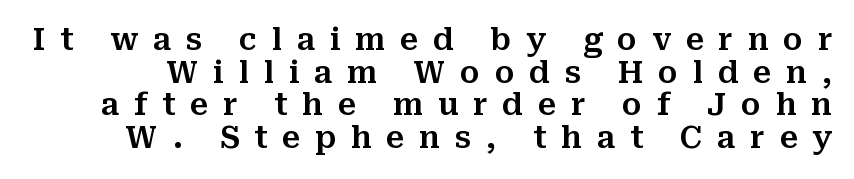
{"serif": "yes", "italic": "no", "width": "normal", "stroke_contrast": "medium", "x_height": "medium", "monospaced": "no", "underline": "no", "line_spacing": "tight", "line_spacing_ratio": 1.09, "letter_spacing": "wide", "letter_spacing_em": 0.49, "glyph_px": 30}
